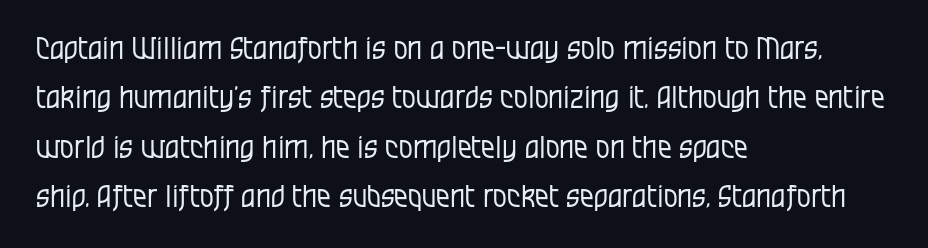
Q: Is the text bold? A: No.
Q: Is the text italic (slanted)? A: No, it is upright.
Q: Is the typeface a serif or a sans-serif typeface? A: Sans-serif.
Q: Is the text underlined? A: No.
Q: How is the paragraph aligned? A: Left-aligned.
Q: Is the spacing between letters normal or unusually wide? A: Normal.
Q: Is the spacing between lines tight, normal or loose? A: Normal.
Q: Width (condensed, normal, or wide)? A: Condensed.
Q: Stroke contrast? A: Low.
Q: x-height? A: Large.
Q: Monospaced? A: No.
